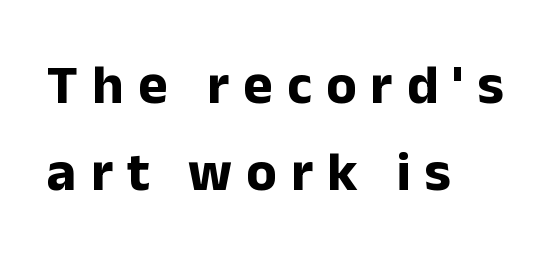
Q: Is the text bold? A: Yes.
Q: Is the text italic (slanted)? A: No, it is upright.
Q: Is the typeface a serif or a sans-serif typeface? A: Sans-serif.
Q: Is the text underlined? A: No.
Q: How is the paragraph aligned? A: Left-aligned.
Q: Is the spacing between letters normal or unusually wide? A: Unusually wide.
Q: Is the spacing between lines tight, normal or loose? A: Normal.
Q: Width (condensed, normal, or wide)? A: Normal.
Q: Stroke contrast? A: Low.
Q: x-height? A: Medium.
Q: Monospaced? A: No.
